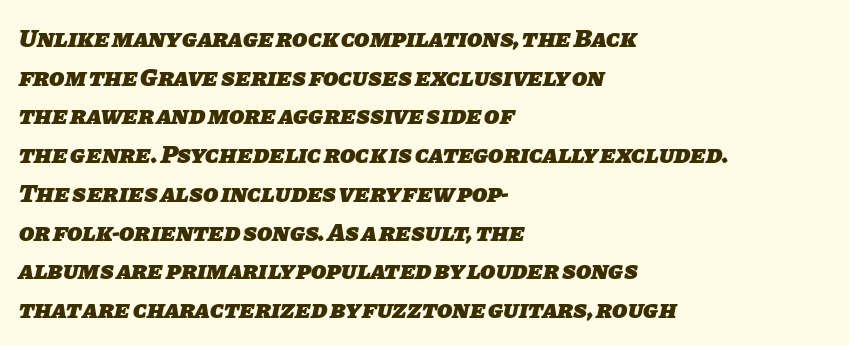
The image shows 25 px bold type; set left-aligned, normal line spacing (1.55x), normal letter spacing, not underlined.
